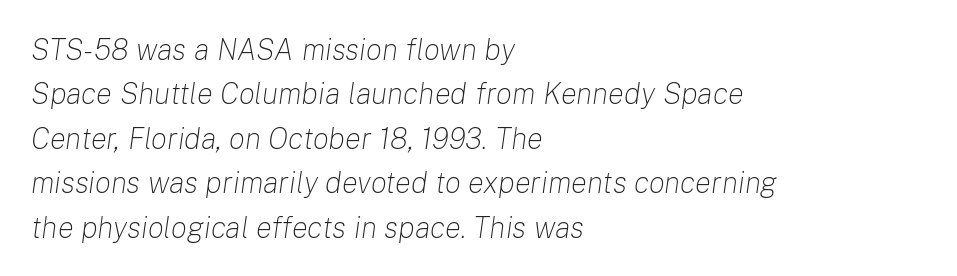
Stroke mass is kept to a normal reading level or below. The passage shown stacks its lines at a standard gap. The axis of the letterforms is tilted away from vertical. All the whitespace from short lines collects on the right.
